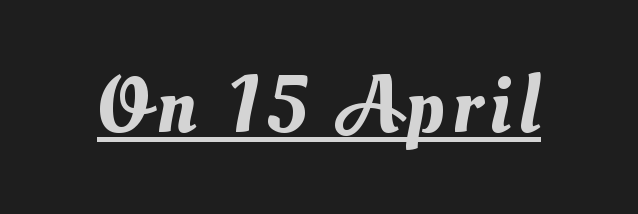
{"width": "normal", "stroke_contrast": "medium", "x_height": "small", "monospaced": "no", "underline": "yes", "glyph_px": 80}
